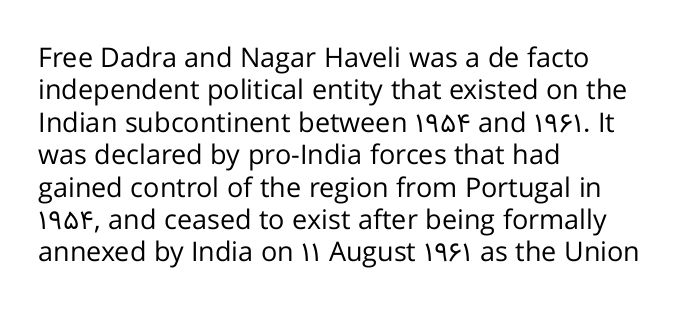
The font is comparable to plain body text, perhaps lighter. Line starts are locked; line ends wander. Nothing unusual about the tracking: characters are spaced as the font intends. The type sits square on the baseline with zero lean. Rule under the text: the space is simply empty.
